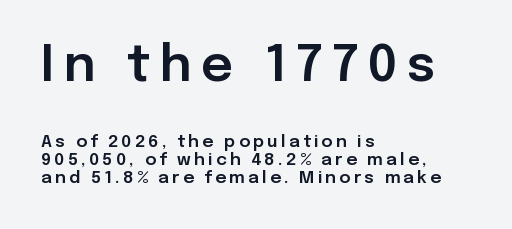
{"serif": "no", "italic": "no", "width": "normal", "stroke_contrast": "low", "x_height": "medium", "monospaced": "no", "underline": "no", "align": "left", "line_spacing": "tight", "line_spacing_ratio": 1.05, "larger_block": "first", "size_ratio": 2.94, "glyph_px": 50}
